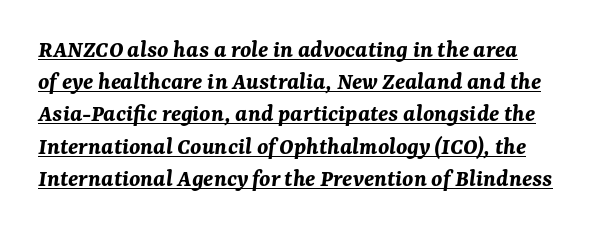
The letterforms sit shoulder to shoulder at normal distance. Each new line begins a customary step beneath the previous one. These characters rest on top of a visible drawn line. The letters are slanted; this is an italic face.
